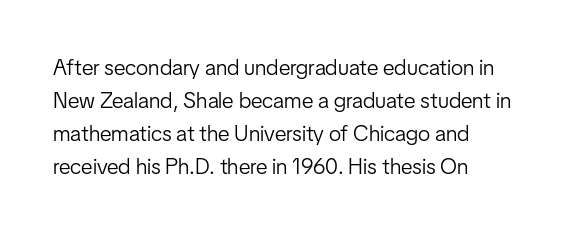
Q: Is the text bold? A: No.
Q: Is the text italic (slanted)? A: No, it is upright.
Q: Is the text underlined? A: No.
Q: How is the paragraph aligned? A: Left-aligned.
Q: Is the spacing between letters normal or unusually wide? A: Normal.
Q: Is the spacing between lines tight, normal or loose? A: Normal.
